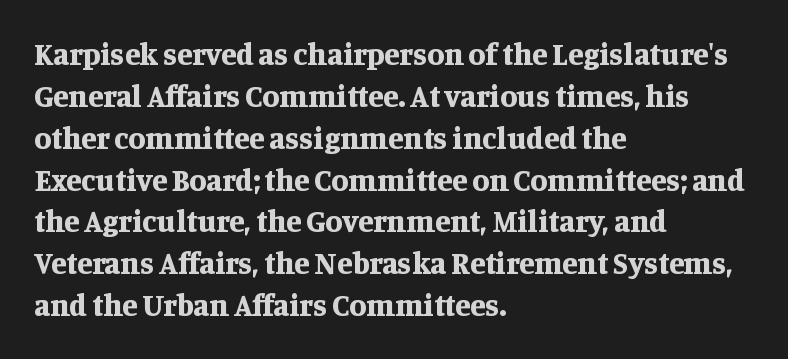
{"serif": "yes", "italic": "no", "bold": "yes", "weight": "bold", "width": "normal", "stroke_contrast": "medium", "x_height": "large", "monospaced": "no", "underline": "no", "align": "left", "line_spacing": "normal", "line_spacing_ratio": 1.35, "letter_spacing": "normal", "letter_spacing_em": 0.0, "glyph_px": 31}
